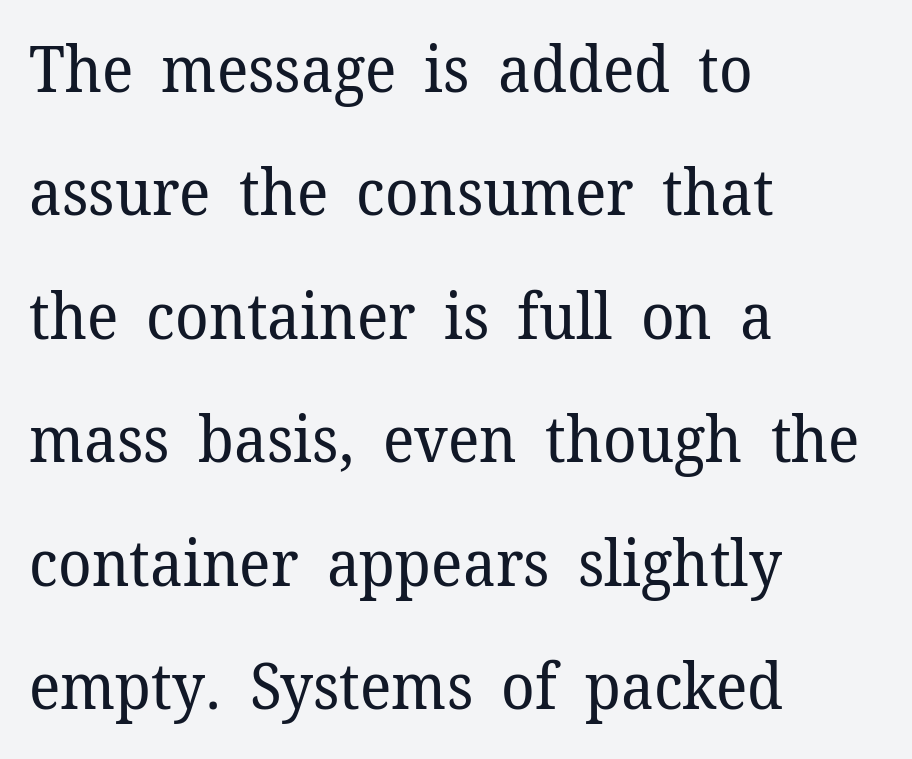
Q: Is the text bold? A: No.
Q: Is the text italic (slanted)? A: No, it is upright.
Q: Is the typeface a serif or a sans-serif typeface? A: Serif.
Q: Is the text underlined? A: No.
Q: How is the paragraph aligned? A: Left-aligned.
Q: Is the spacing between letters normal or unusually wide? A: Normal.
Q: Is the spacing between lines tight, normal or loose? A: Loose.
Q: Width (condensed, normal, or wide)? A: Normal.
Q: Stroke contrast? A: Low.
Q: x-height? A: Medium.
Q: Monospaced? A: No.
